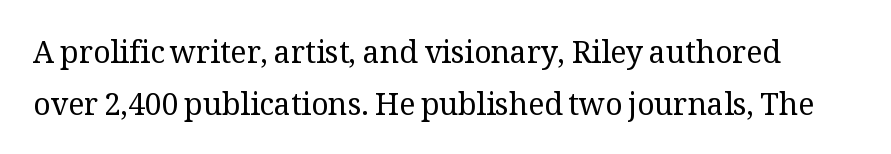
The image shows 30 px regular-weight serif type, upright; set line spacing 1.73x, normal letter spacing, not underlined; medium stroke contrast and a medium x-height.
